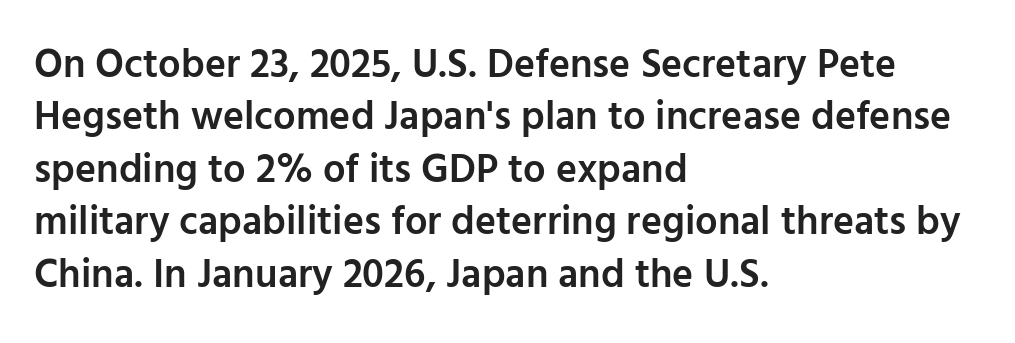
The image shows 40 px semibold sans-serif type, upright; set left-aligned, normal line spacing (1.31x), normal letter spacing, not underlined; low stroke contrast and a medium x-height.
